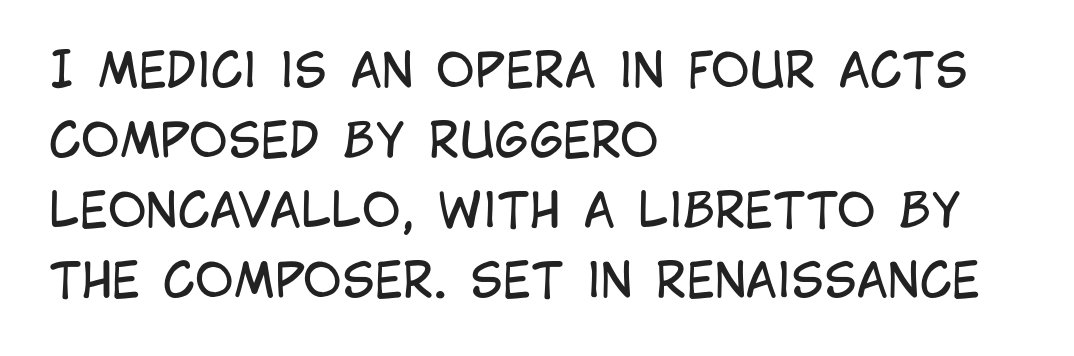
Q: Is the text bold? A: No.
Q: Is the text italic (slanted)? A: No, it is upright.
Q: Is the typeface a serif or a sans-serif typeface? A: Sans-serif.
Q: Is the text underlined? A: No.
Q: How is the paragraph aligned? A: Left-aligned.
Q: Is the spacing between letters normal or unusually wide? A: Normal.
Q: Is the spacing between lines tight, normal or loose? A: Normal.
Q: Width (condensed, normal, or wide)? A: Condensed.
Q: Stroke contrast? A: Low.
Q: x-height? A: Large.
Q: Monospaced? A: No.
